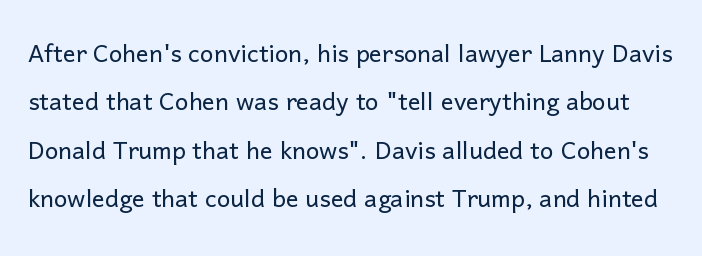
{"serif": "no", "italic": "no", "bold": "no", "weight": "light", "width": "normal", "stroke_contrast": "low", "x_height": "medium", "monospaced": "no", "underline": "no", "line_spacing": "normal", "line_spacing_ratio": 1.51, "letter_spacing": "normal", "letter_spacing_em": 0.0, "glyph_px": 32}
